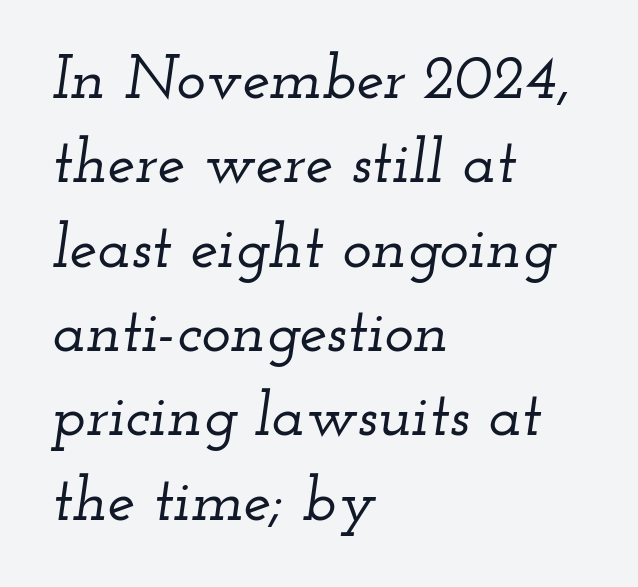
Q: Is the text italic (slanted)? A: Yes, it leans right by about 12 degrees.
Q: Is the typeface a serif or a sans-serif typeface? A: Serif.
Q: Is the text underlined? A: No.
Q: How is the paragraph aligned? A: Left-aligned.
Q: Is the spacing between letters normal or unusually wide? A: Normal.
Q: Is the spacing between lines tight, normal or loose? A: Normal.
Q: Width (condensed, normal, or wide)? A: Wide.
Q: Stroke contrast? A: Low.
Q: x-height? A: Small.
Q: Monospaced? A: No.
